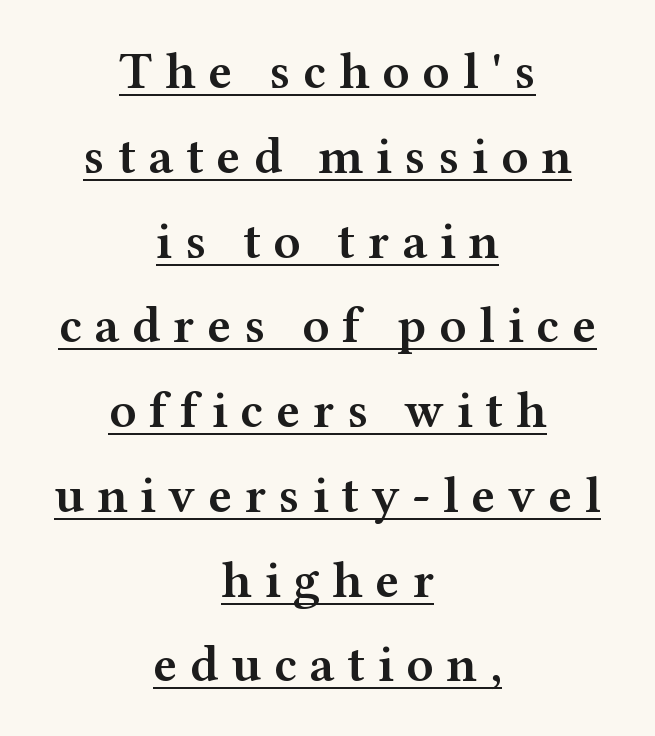
The image shows 52 px semibold, wide serif type, upright; set centered, normal line spacing (1.63x), unusually wide letter spacing (+0.24 em), underlined; medium stroke contrast and a medium x-height.
